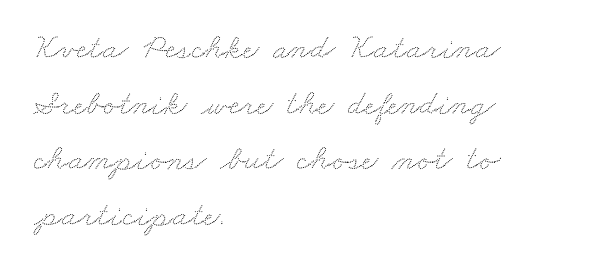
A typesetter would call this proportional, since set widths differ per character. Does the copy run flush right? No — it runs flush left. Notice how descenders clear the ascenders below comfortably — that's standard leading. Look at the tracking — it's just the regular setting, nothing added. Check the space under the baseline: it is left empty.
